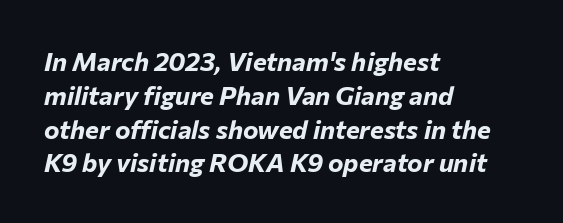
The image shows 26 px bold type, italic (leaning right); set left-aligned, normal line spacing (1.3x), normal letter spacing, not underlined.
